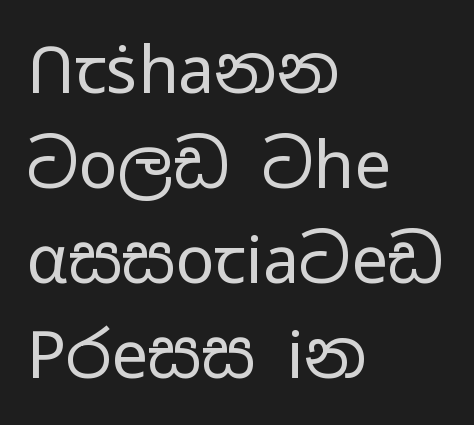
Q: Is the text bold? A: No.
Q: Is the text italic (slanted)? A: No, it is upright.
Q: Is the typeface a serif or a sans-serif typeface? A: Sans-serif.
Q: Is the text underlined? A: No.
Q: How is the paragraph aligned? A: Left-aligned.
Q: Is the spacing between letters normal or unusually wide? A: Normal.
Q: Is the spacing between lines tight, normal or loose? A: Normal.
Q: Width (condensed, normal, or wide)? A: Wide.
Q: Stroke contrast? A: Low.
Q: x-height? A: Medium.
Q: Monospaced? A: No.
